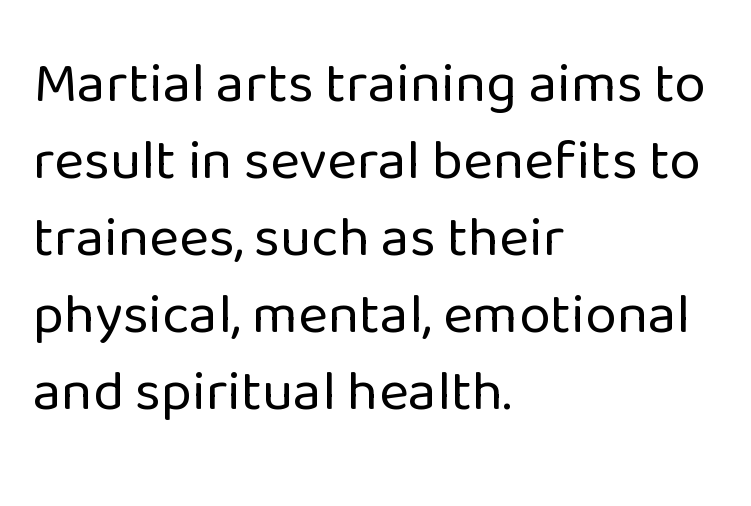
The image shows 57 px regular-weight sans-serif type, upright; set left-aligned, normal line spacing (1.35x), normal letter spacing, not underlined; low stroke contrast and a medium x-height.
